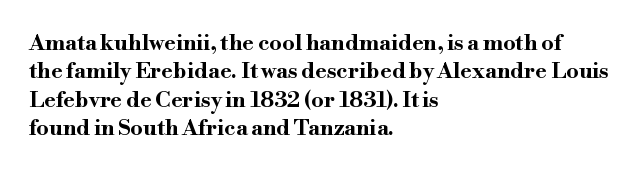
{"italic": "no", "bold": "yes", "underline": "no", "align": "left", "line_spacing": "normal", "line_spacing_ratio": 1.29, "letter_spacing": "normal", "letter_spacing_em": 0.0, "glyph_px": 22}
